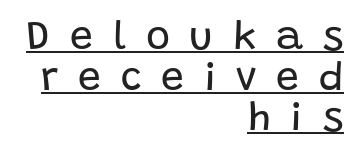
{"serif": "no", "italic": "no", "bold": "no", "weight": "regular", "width": "normal", "stroke_contrast": "low", "x_height": "large", "monospaced": "no", "underline": "yes", "align": "right", "line_spacing": "tight", "line_spacing_ratio": 0.99, "letter_spacing": "wide", "letter_spacing_em": 0.48, "glyph_px": 41}
